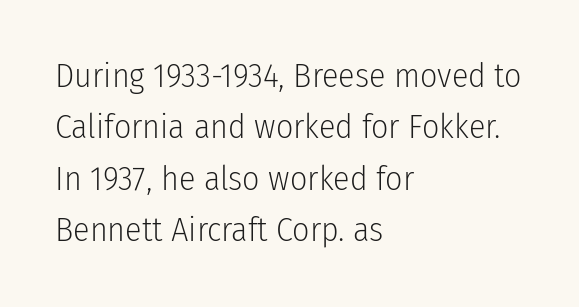
Q: Is the text bold? A: No.
Q: Is the text italic (slanted)? A: No, it is upright.
Q: Is the typeface a serif or a sans-serif typeface? A: Sans-serif.
Q: Is the text underlined? A: No.
Q: How is the paragraph aligned? A: Left-aligned.
Q: Is the spacing between letters normal or unusually wide? A: Normal.
Q: Is the spacing between lines tight, normal or loose? A: Normal.
Q: Width (condensed, normal, or wide)? A: Condensed.
Q: Stroke contrast? A: Low.
Q: x-height? A: Medium.
Q: Monospaced? A: No.
